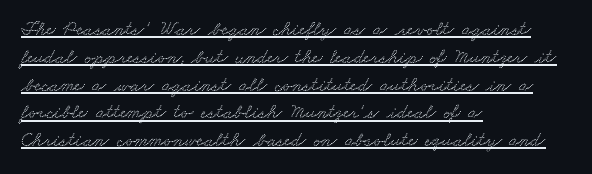
Q: Is the text underlined? A: Yes.
Q: How is the paragraph aligned? A: Left-aligned.
Q: Is the spacing between letters normal or unusually wide? A: Normal.
Q: Is the spacing between lines tight, normal or loose? A: Normal.
